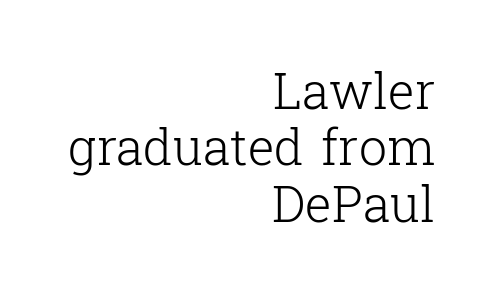
Serifs: yes, visible at the terminals of the letterforms. Any mark beneath the type? The region is blank. If you measured baseline to baseline, you'd find a short distance. Every row of glyphs terminates at an identical x-position on the right. Varying glyph widths throughout — classic text-font behaviour. No extra tracking has been applied to these lines.
